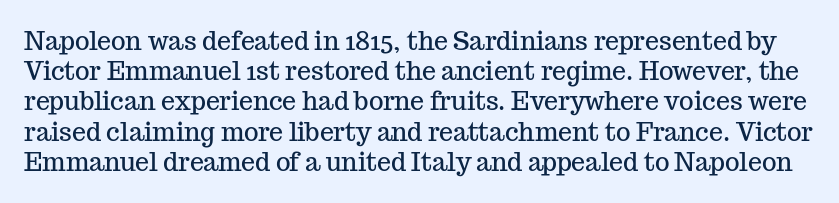
Q: Is the text italic (slanted)? A: No, it is upright.
Q: Is the text underlined? A: No.
Q: Is the spacing between letters normal or unusually wide? A: Normal.
